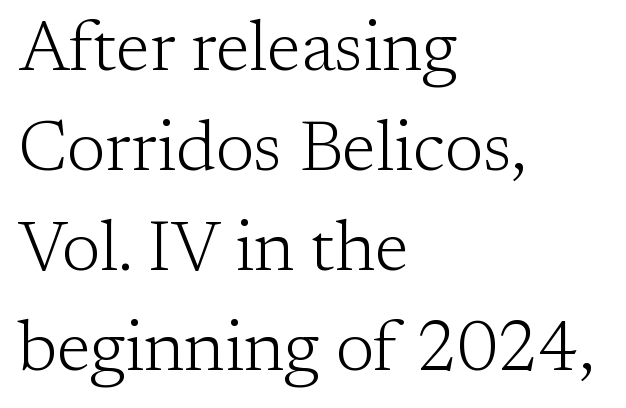
Q: Is the text bold? A: No.
Q: Is the text italic (slanted)? A: No, it is upright.
Q: Is the typeface a serif or a sans-serif typeface? A: Serif.
Q: Is the text underlined? A: No.
Q: How is the paragraph aligned? A: Left-aligned.
Q: Is the spacing between letters normal or unusually wide? A: Normal.
Q: Is the spacing between lines tight, normal or loose? A: Normal.
Q: Width (condensed, normal, or wide)? A: Normal.
Q: Stroke contrast? A: Low.
Q: x-height? A: Medium.
Q: Monospaced? A: No.
